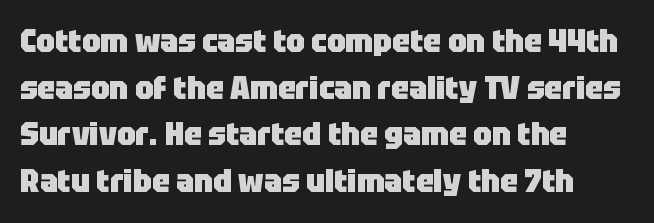
The image shows 32 px heavy sans-serif type, upright; set left-aligned, normal line spacing (1.46x), normal letter spacing, not underlined; low stroke contrast and a large x-height.
